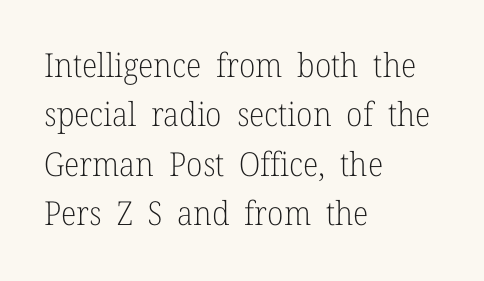
Q: Is the text bold? A: No.
Q: Is the text italic (slanted)? A: No, it is upright.
Q: Is the typeface a serif or a sans-serif typeface? A: Serif.
Q: Is the text underlined? A: No.
Q: How is the paragraph aligned? A: Left-aligned.
Q: Is the spacing between letters normal or unusually wide? A: Normal.
Q: Is the spacing between lines tight, normal or loose? A: Normal.
Q: Width (condensed, normal, or wide)? A: Normal.
Q: Stroke contrast? A: Low.
Q: x-height? A: Medium.
Q: Monospaced? A: No.
